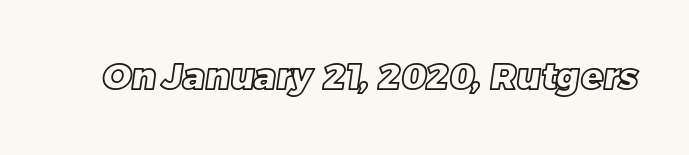
You could not count columns in this text — the font is proportionally spaced. The foot of each line stays bare and open. Does extra space separate the letters? No, they use regular spacing.
